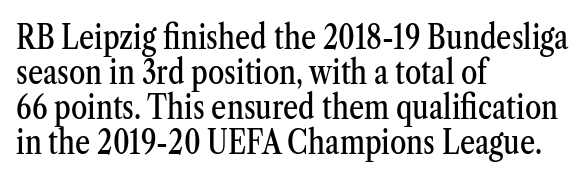
Q: Is the text italic (slanted)? A: No, it is upright.
Q: Is the typeface a serif or a sans-serif typeface? A: Serif.
Q: Is the text underlined? A: No.
Q: How is the paragraph aligned? A: Left-aligned.
Q: Is the spacing between letters normal or unusually wide? A: Normal.
Q: Is the spacing between lines tight, normal or loose? A: Tight.
Q: Width (condensed, normal, or wide)? A: Condensed.
Q: Stroke contrast? A: Medium.
Q: x-height? A: Medium.
Q: Monospaced? A: No.
